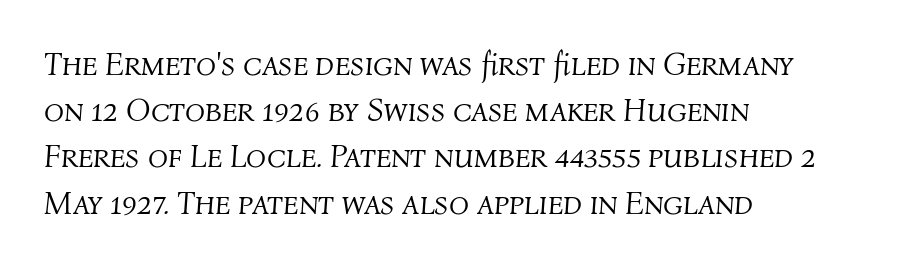
Is the block centered? No — it sits flush against the left margin. Quick note: interline space is typical. Weight: in the light-to-regular range. The words here are not underlined. Spacing between characters is what you'd get straight out of the box.
